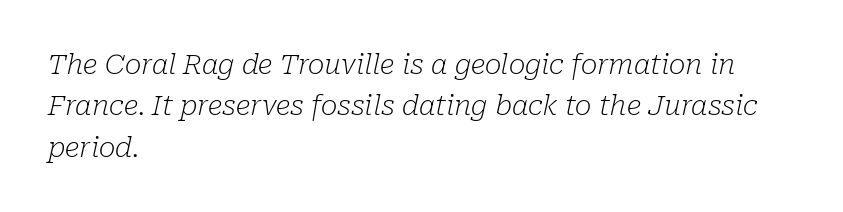
Look at the bottom of the vertical strokes: they flare into serifs here. The foot of each line stays bare and open. In terms of leading, this rendering sits right in the middle. The letters are slanted; this is an italic face. Caption: standard tracking, unaltered.
